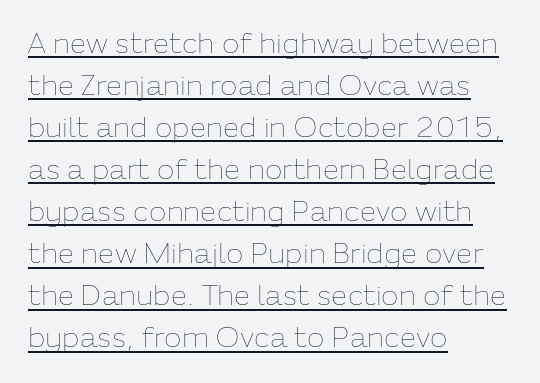
The image shows 29 px thin type, upright; set left-aligned, normal line spacing (1.45x), normal letter spacing, underlined; low stroke contrast and a medium x-height.
